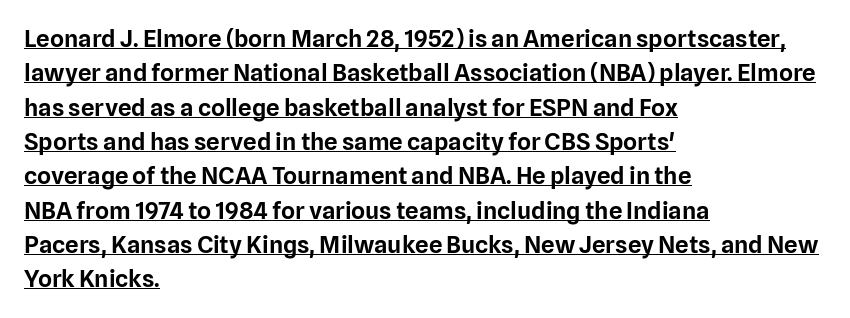
{"italic": "no", "underline": "yes", "align": "left", "line_spacing": "normal", "line_spacing_ratio": 1.43, "letter_spacing": "normal", "letter_spacing_em": 0.0, "glyph_px": 24}
